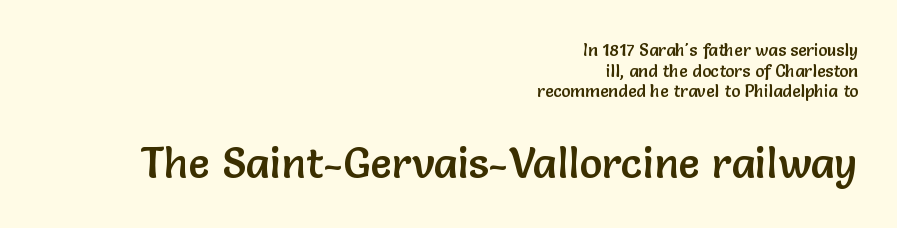
The image shows 43 px sans-serif type, upright; set right-aligned, line spacing 1.22x, normal letter spacing, not underlined; the second (bottom) block is 2.53x larger; low stroke contrast and a medium x-height.
